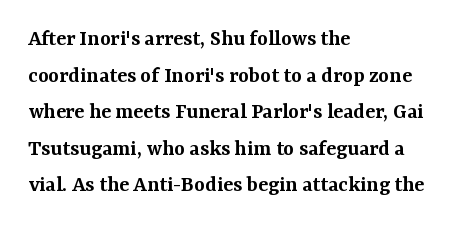
Q: Is the text bold? A: Semi-bold.
Q: Is the text italic (slanted)? A: No, it is upright.
Q: Is the text underlined? A: No.
Q: How is the paragraph aligned? A: Left-aligned.
Q: Is the spacing between letters normal or unusually wide? A: Normal.
Q: Is the spacing between lines tight, normal or loose? A: Normal.
